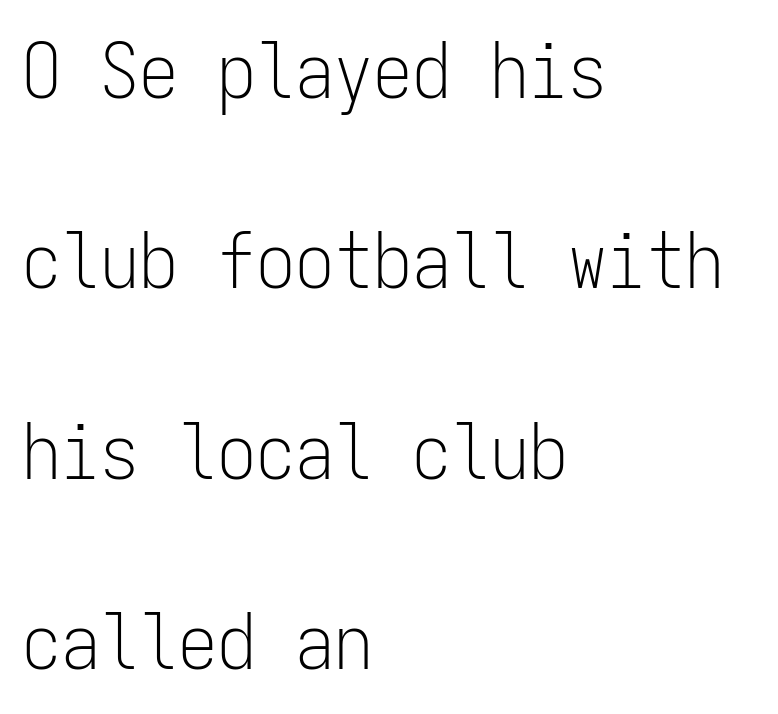
The image shows 78 px light, condensed sans-serif type, upright, monospaced; set left-aligned, loose line spacing (2.44x), normal letter spacing, not underlined; low stroke contrast and a medium x-height.
